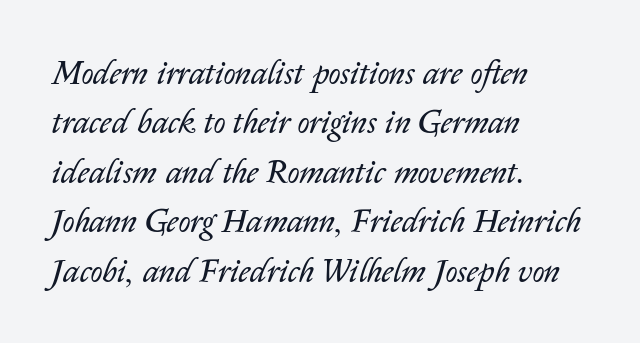
The image shows 33 px regular-weight type, italic (leaning right); set left-aligned, normal line spacing (1.5x), normal letter spacing, not underlined; low stroke contrast and a medium x-height.
